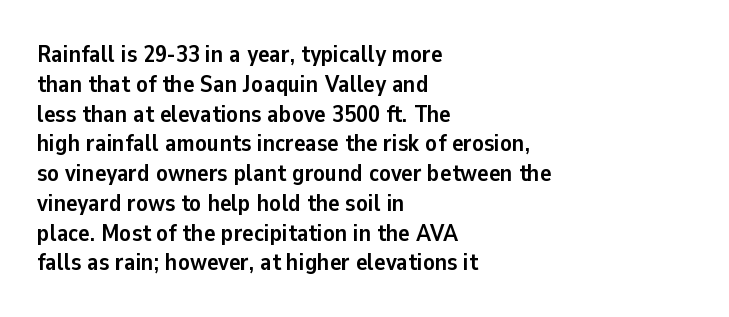
The image shows 24 px bold type, upright; set left-aligned, line spacing 1.24x, normal letter spacing, not underlined.
